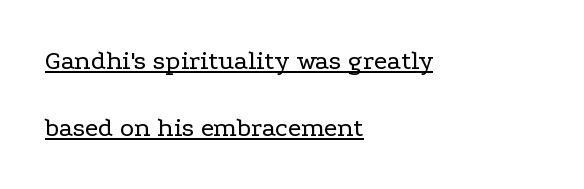
{"italic": "no", "bold": "no", "underline": "yes", "align": "left", "line_spacing": "loose", "line_spacing_ratio": 2.49, "letter_spacing": "normal", "letter_spacing_em": 0.0, "glyph_px": 27}
